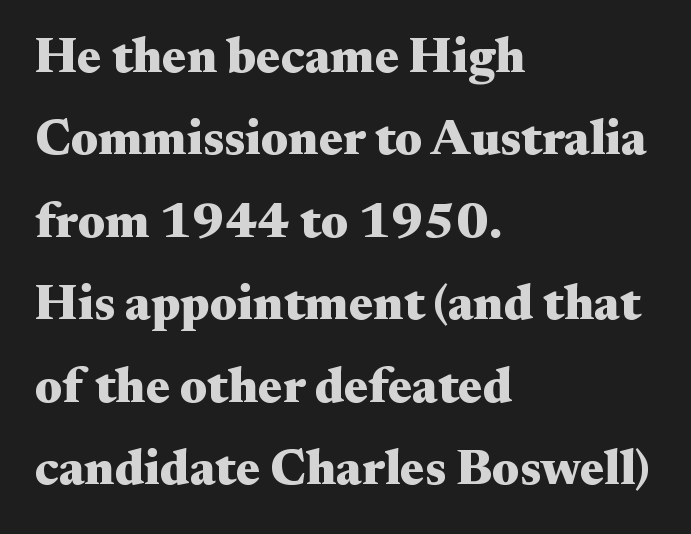
Q: Is the text bold? A: Yes.
Q: Is the text italic (slanted)? A: No, it is upright.
Q: Is the typeface a serif or a sans-serif typeface? A: Serif.
Q: Is the text underlined? A: No.
Q: How is the paragraph aligned? A: Left-aligned.
Q: Is the spacing between letters normal or unusually wide? A: Normal.
Q: Is the spacing between lines tight, normal or loose? A: Normal.
Q: Width (condensed, normal, or wide)? A: Wide.
Q: Stroke contrast? A: Medium.
Q: x-height? A: Small.
Q: Monospaced? A: No.
